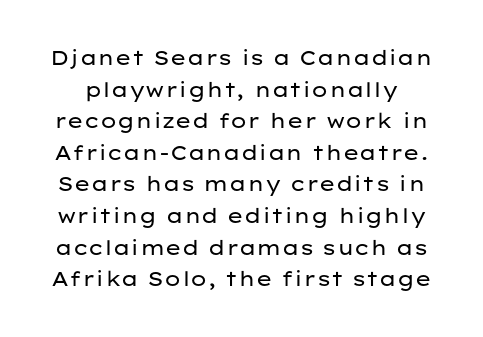
Tall strokes in this sample are plumb rather than angled. Words appear dense and cohesive because spacing is normal. No word sits above an underline. The weight would be labelled regular, book, light, or lighter still.
